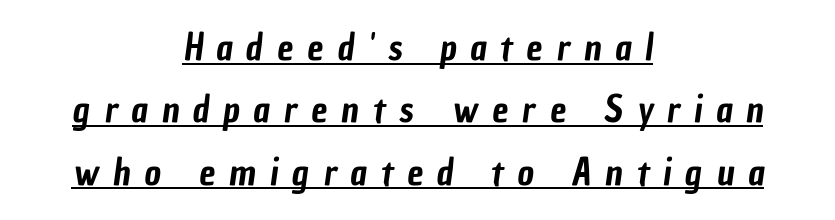
The lines in this sample share a center point and differ in where they start and stop. The text was rendered using a sans face with plain stroke endings. Note the varied advance widths — an 'i' is clearly narrower than an 'm'. This is underlined copy, the kind a proofreader might mark for attention.
